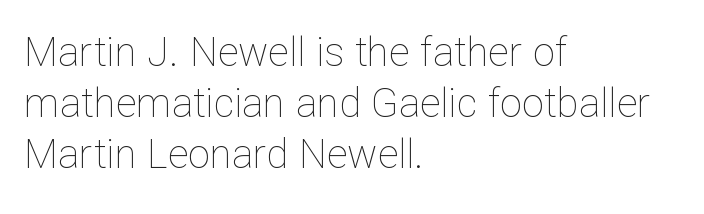
Upright lettering throughout. Short and long lines alike share a common starting point at left. Is this a fixed-width face? No — the glyphs have proportional, varying widths. The baseline area is clear.
